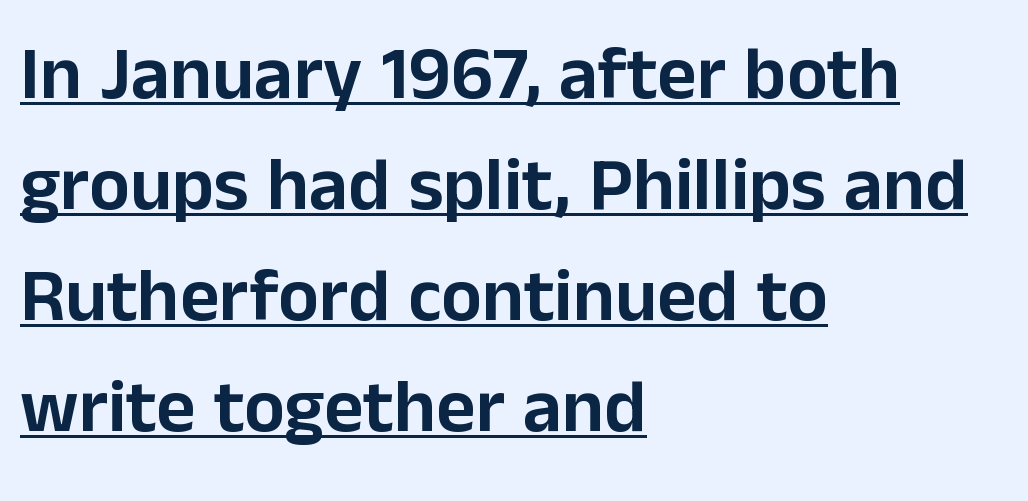
Q: Is the text italic (slanted)? A: No, it is upright.
Q: Is the typeface a serif or a sans-serif typeface? A: Sans-serif.
Q: Is the text underlined? A: Yes.
Q: How is the paragraph aligned? A: Left-aligned.
Q: Is the spacing between letters normal or unusually wide? A: Normal.
Q: Is the spacing between lines tight, normal or loose? A: Normal.
Q: Width (condensed, normal, or wide)? A: Normal.
Q: Stroke contrast? A: Low.
Q: x-height? A: Medium.
Q: Monospaced? A: No.
